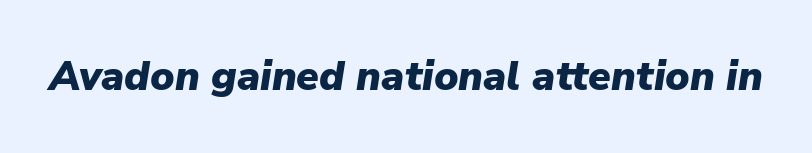
{"italic": "yes", "lean": "right", "slant_degrees": 9, "bold": "yes", "weight": "heavy", "width": "normal", "stroke_contrast": "low", "x_height": "medium", "monospaced": "no", "underline": "no", "letter_spacing": "normal", "letter_spacing_em": 0.0, "glyph_px": 41}
